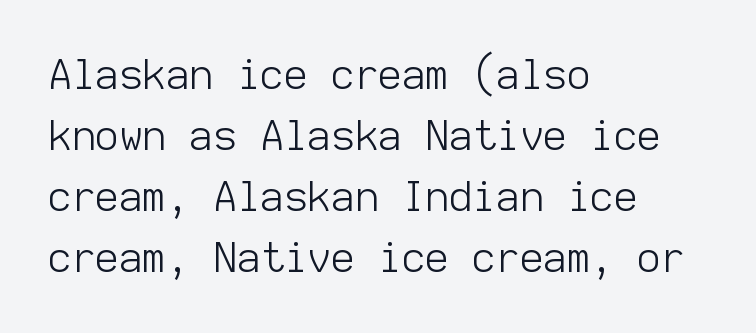
The block of text has a typical density, with ordinary space between rows. The characters display no serif detailing; their extremities are plain. Tall strokes in this sample are plumb rather than angled. The face used here is monospaced, like something from a code editor. Letter spacing: default.
